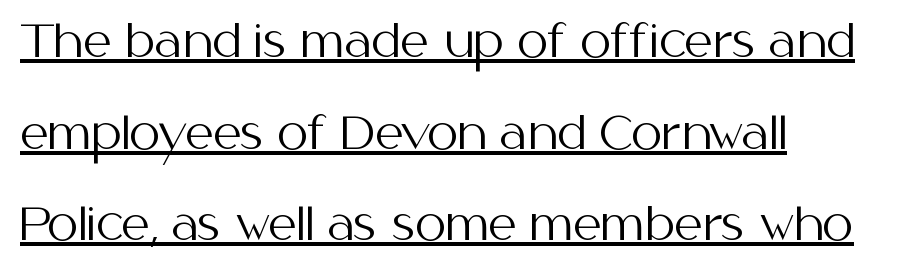
Q: Is the text bold? A: No.
Q: Is the text italic (slanted)? A: No, it is upright.
Q: Is the typeface a serif or a sans-serif typeface? A: Sans-serif.
Q: Is the text underlined? A: Yes.
Q: How is the paragraph aligned? A: Left-aligned.
Q: Is the spacing between letters normal or unusually wide? A: Normal.
Q: Is the spacing between lines tight, normal or loose? A: Loose.
Q: Width (condensed, normal, or wide)? A: Normal.
Q: Stroke contrast? A: Medium.
Q: x-height? A: Medium.
Q: Monospaced? A: No.
